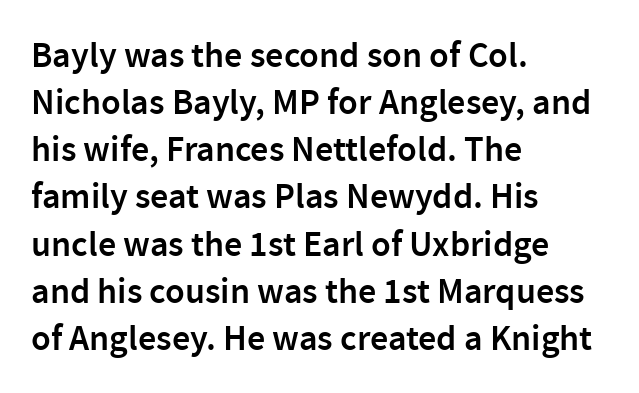
{"serif": "no", "italic": "no", "bold": "semi", "weight": "semibold", "width": "normal", "stroke_contrast": "low", "x_height": "medium", "monospaced": "no", "underline": "no", "align": "left", "line_spacing": "normal", "line_spacing_ratio": 1.31, "letter_spacing": "normal", "letter_spacing_em": 0.0, "glyph_px": 36}
